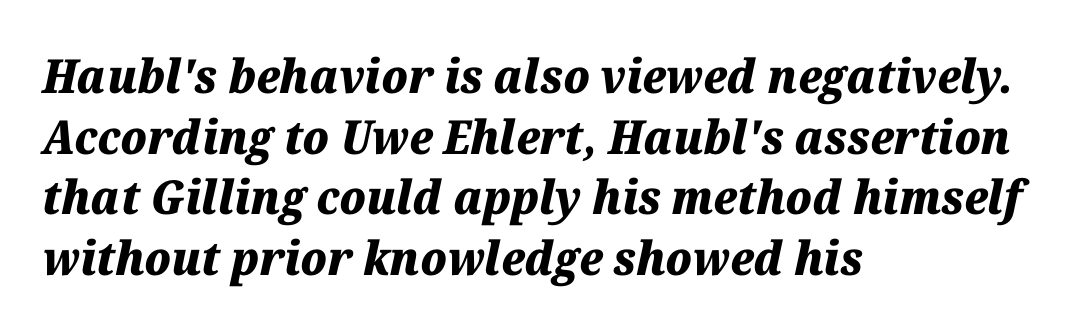
The image shows 47 px heavy type, italic (leaning right); set left-aligned, normal line spacing (1.29x), normal letter spacing, not underlined; medium stroke contrast and a medium x-height.
